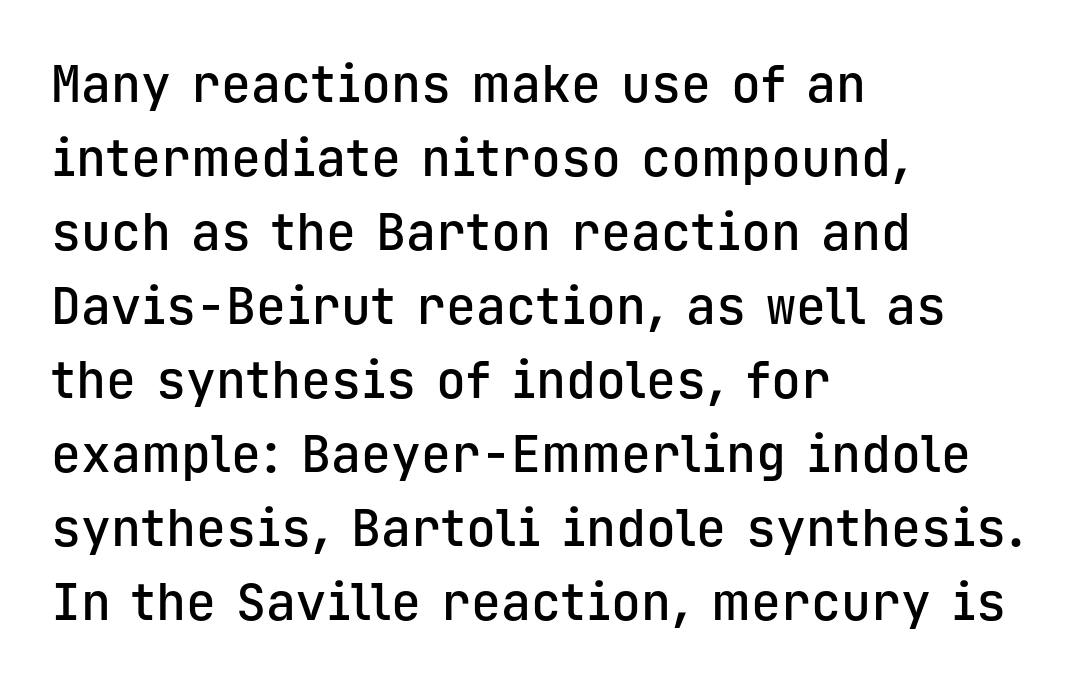
{"serif": "no", "italic": "no", "bold": "semi", "weight": "semibold", "width": "normal", "stroke_contrast": "low", "x_height": "medium", "monospaced": "yes", "underline": "no", "align": "left", "line_spacing": "normal", "line_spacing_ratio": 1.48, "letter_spacing": "normal", "letter_spacing_em": 0.0, "glyph_px": 50}
